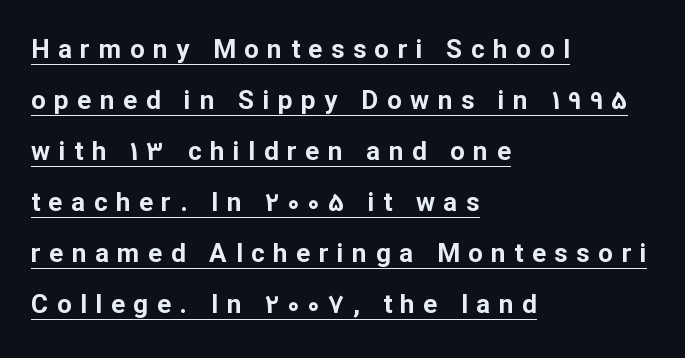
Q: Is the text bold? A: Yes.
Q: Is the text italic (slanted)? A: No, it is upright.
Q: Is the text underlined? A: Yes.
Q: How is the paragraph aligned? A: Left-aligned.
Q: Is the spacing between letters normal or unusually wide? A: Unusually wide.
Q: Is the spacing between lines tight, normal or loose? A: Loose.
